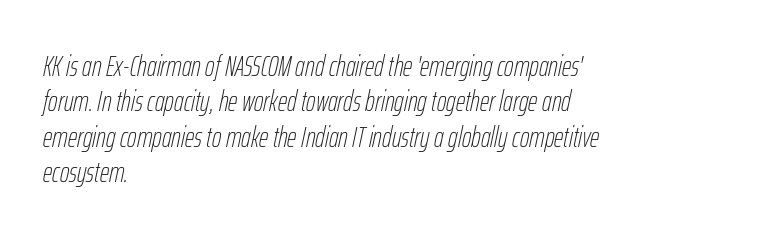
The rendering applies a slant to the glyphs. Reading down the block, your eye returns to a fixed left position each line. Varying glyph widths throughout — classic text-font behaviour. Here the glyphs are tracked normally, forming tight word shapes. Weight: in the light-to-regular range.
